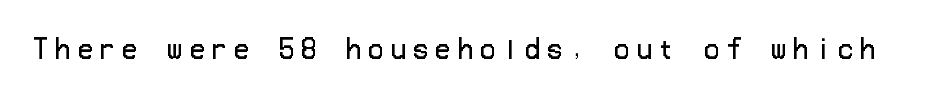
Letter spacing: wide. Anything drawn beneath the words? Only blank space. The font's upright variant was chosen for this text. The characters are drawn with everyday or finer stroke widths.
